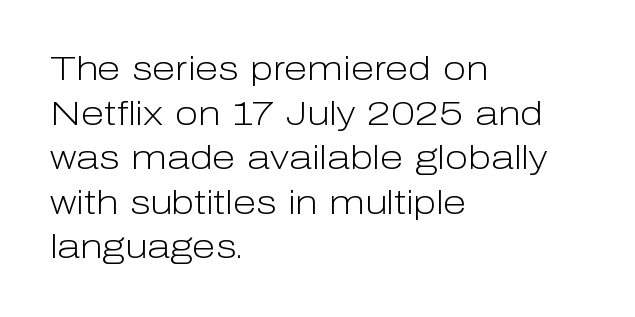
Q: Is the text bold? A: No.
Q: Is the text italic (slanted)? A: No, it is upright.
Q: Is the typeface a serif or a sans-serif typeface? A: Sans-serif.
Q: Is the text underlined? A: No.
Q: How is the paragraph aligned? A: Left-aligned.
Q: Is the spacing between letters normal or unusually wide? A: Normal.
Q: Is the spacing between lines tight, normal or loose? A: Normal.
Q: Width (condensed, normal, or wide)? A: Normal.
Q: Stroke contrast? A: Low.
Q: x-height? A: Medium.
Q: Monospaced? A: No.
